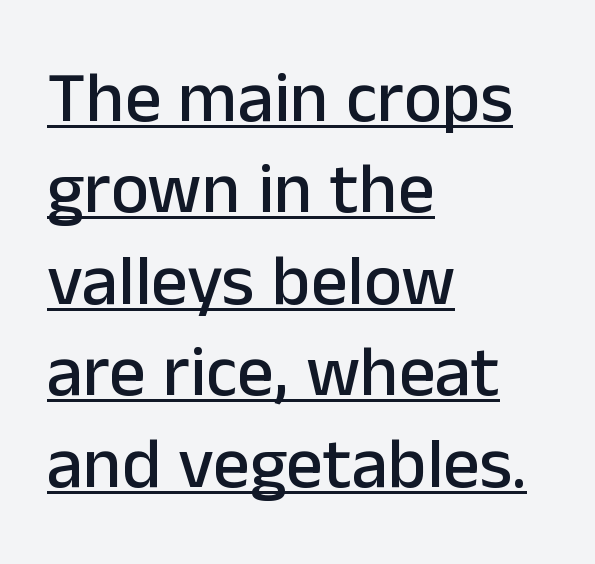
Q: Is the text italic (slanted)? A: No, it is upright.
Q: Is the typeface a serif or a sans-serif typeface? A: Sans-serif.
Q: Is the text underlined? A: Yes.
Q: How is the paragraph aligned? A: Left-aligned.
Q: Is the spacing between letters normal or unusually wide? A: Normal.
Q: Is the spacing between lines tight, normal or loose? A: Normal.
Q: Width (condensed, normal, or wide)? A: Normal.
Q: Stroke contrast? A: Low.
Q: x-height? A: Medium.
Q: Monospaced? A: No.
